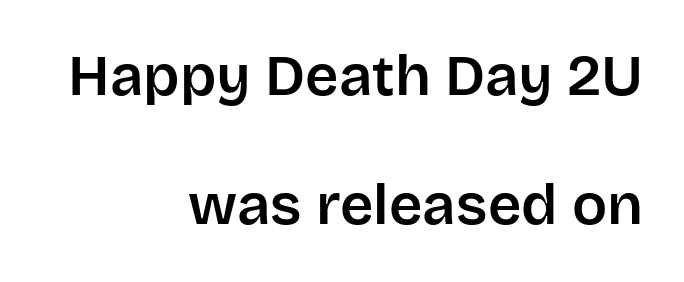
Q: Is the text italic (slanted)? A: No, it is upright.
Q: Is the typeface a serif or a sans-serif typeface? A: Sans-serif.
Q: Is the text underlined? A: No.
Q: How is the paragraph aligned? A: Right-aligned.
Q: Is the spacing between letters normal or unusually wide? A: Normal.
Q: Is the spacing between lines tight, normal or loose? A: Loose.
Q: Width (condensed, normal, or wide)? A: Normal.
Q: Stroke contrast? A: Low.
Q: x-height? A: Large.
Q: Monospaced? A: No.
